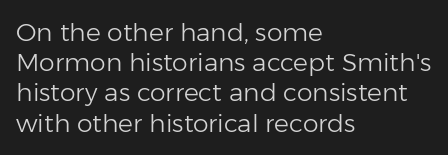
In terms of posture, this sample is upright. The rendering keeps characters at their native spacing. Caption: face not bold, strokes unweighted. The string is rendered with underlining switched off. Horizontal alignment here is leftward, the default for most running prose.
